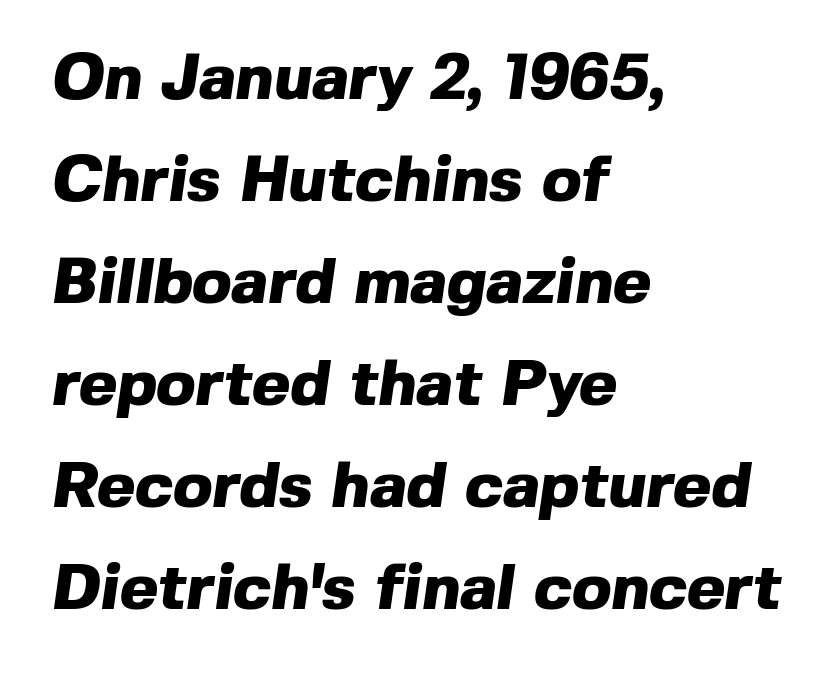
The image shows 65 px heavy sans-serif type; set left-aligned, normal line spacing (1.57x), normal letter spacing, not underlined; a medium x-height.
